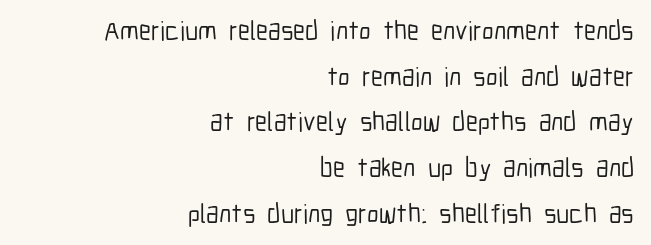
The letterforms sit shoulder to shoulder at normal distance. Nobody drew a line under any word here. One glance says typical: line gaps are just what's usual. Unlike italic type, these characters show no tilt at all.
